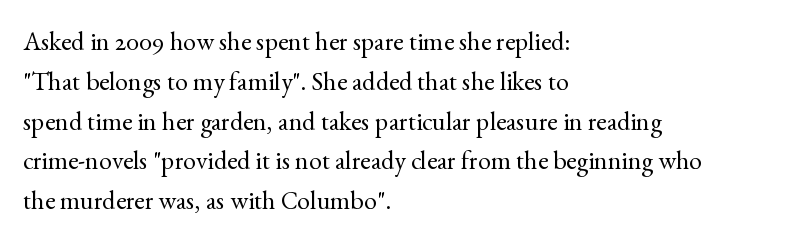
The image shows 26 px text type, upright; set left-aligned, normal line spacing (1.53x), normal letter spacing, not underlined.
